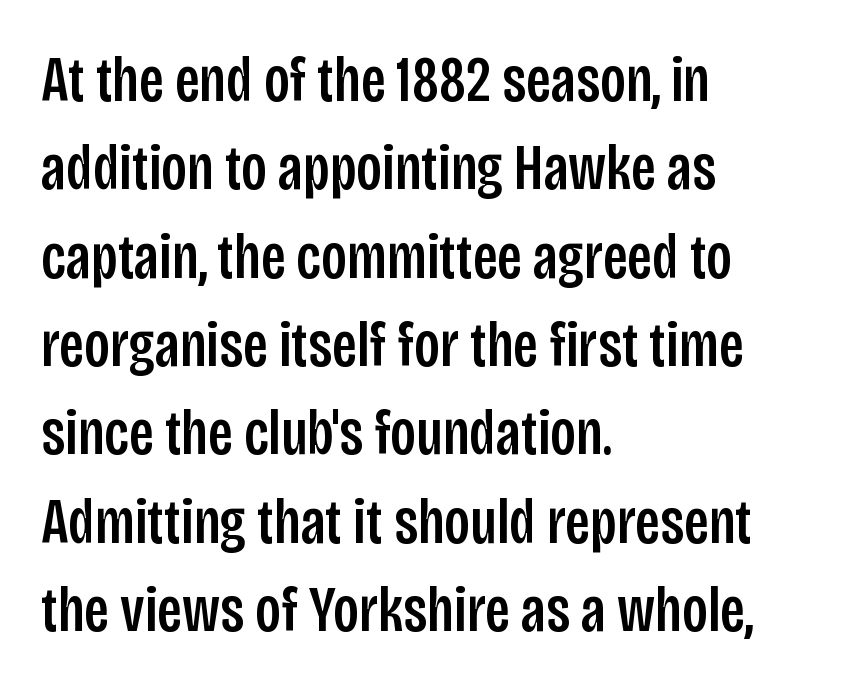
Q: Is the text italic (slanted)? A: No, it is upright.
Q: Is the typeface a serif or a sans-serif typeface? A: Sans-serif.
Q: Is the text underlined? A: No.
Q: How is the paragraph aligned? A: Left-aligned.
Q: Is the spacing between letters normal or unusually wide? A: Normal.
Q: Is the spacing between lines tight, normal or loose? A: Normal.
Q: Width (condensed, normal, or wide)? A: Condensed.
Q: Stroke contrast? A: Low.
Q: x-height? A: Large.
Q: Monospaced? A: No.
